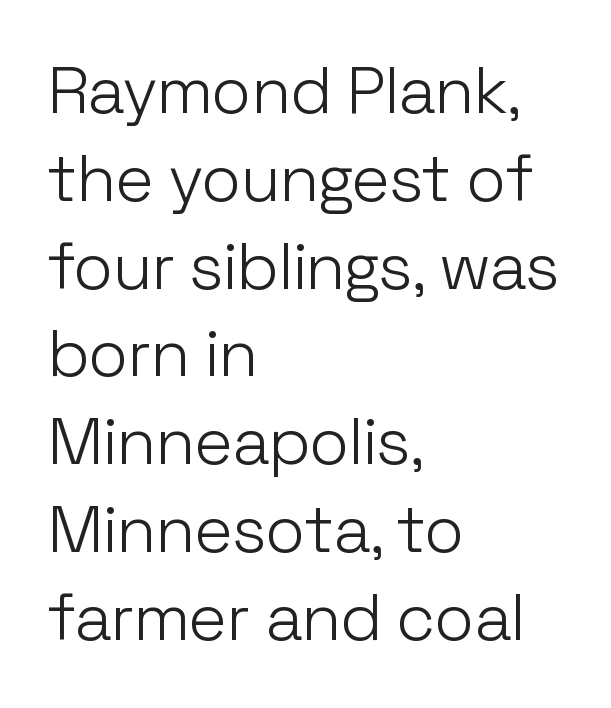
Q: Is the text bold? A: No.
Q: Is the text italic (slanted)? A: No, it is upright.
Q: Is the typeface a serif or a sans-serif typeface? A: Sans-serif.
Q: Is the text underlined? A: No.
Q: How is the paragraph aligned? A: Left-aligned.
Q: Is the spacing between letters normal or unusually wide? A: Normal.
Q: Is the spacing between lines tight, normal or loose? A: Normal.
Q: Width (condensed, normal, or wide)? A: Normal.
Q: Stroke contrast? A: Low.
Q: x-height? A: Medium.
Q: Monospaced? A: No.
